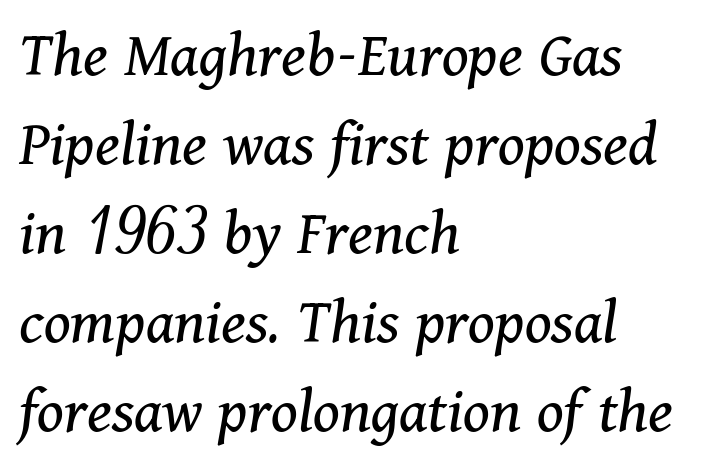
These lines are rendered in a variable-pitch font. Italic: yes, the glyphs are oblique. A light-to-regular cut is what we see here. The rendering keeps characters at their native spacing. Interline gaps are of average width in this sample.
